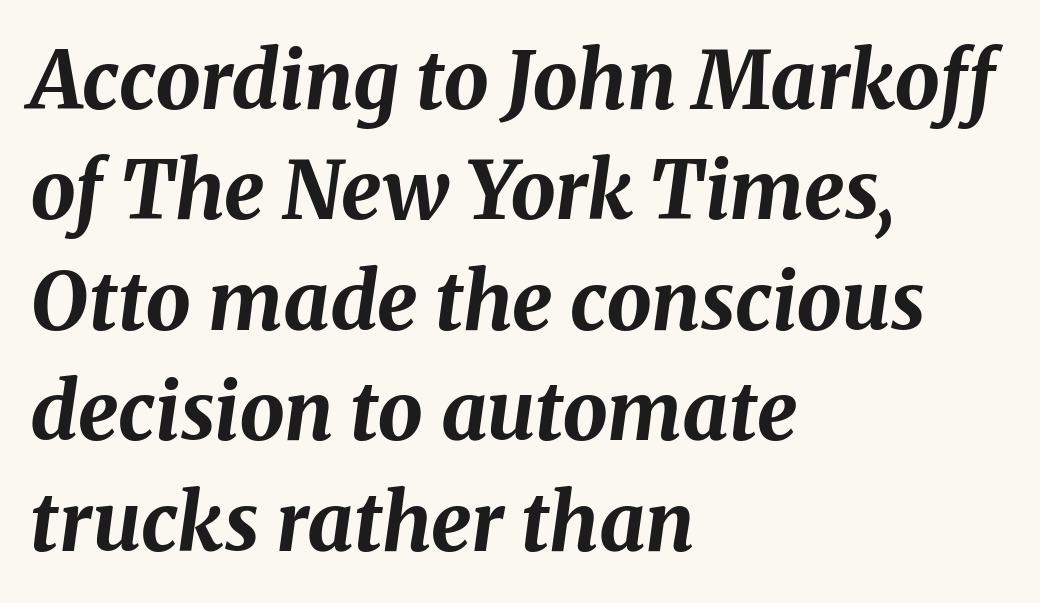
Q: Is the text bold? A: Yes.
Q: Is the text italic (slanted)? A: Yes, it leans right by about 8 degrees.
Q: Is the text underlined? A: No.
Q: How is the paragraph aligned? A: Left-aligned.
Q: Is the spacing between letters normal or unusually wide? A: Normal.
Q: Is the spacing between lines tight, normal or loose? A: Normal.
Q: Width (condensed, normal, or wide)? A: Normal.
Q: Stroke contrast? A: Medium.
Q: x-height? A: Medium.
Q: Monospaced? A: No.
